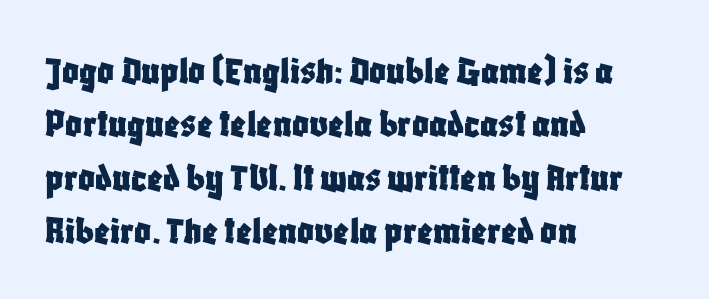
Between one letter and the next there's only the usual sliver of space. The lettering holds an erect, upright posture throughout. The rendering anchors every line to the left-hand side. The foot of each line stays bare and open. Do the characters align in a grid? No, the font is proportional. Vertical spacing — default.
